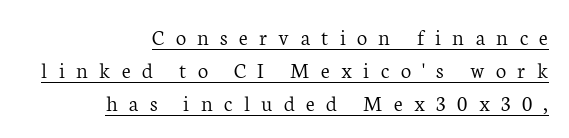
{"italic": "no", "bold": "no", "underline": "yes", "align": "right", "line_spacing": "normal", "line_spacing_ratio": 1.43, "letter_spacing": "wide", "letter_spacing_em": 0.49, "glyph_px": 23}
